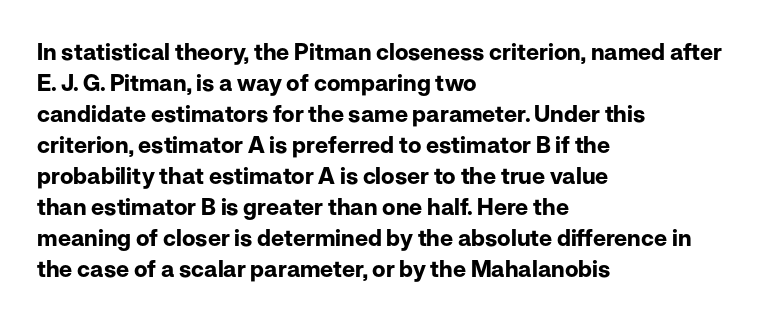
Caption: bold face, heavy strokes. Compared with typical body copy, the letter spacing here is the same. Line starts are locked; line ends wander. The axis of the letterforms is exactly vertical.
